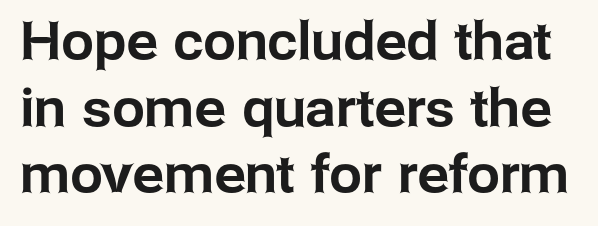
Q: Is the text italic (slanted)? A: No, it is upright.
Q: Is the typeface a serif or a sans-serif typeface? A: Sans-serif.
Q: Is the text underlined? A: No.
Q: Is the spacing between letters normal or unusually wide? A: Normal.
Q: Is the spacing between lines tight, normal or loose? A: Normal.
Q: Width (condensed, normal, or wide)? A: Normal.
Q: Stroke contrast? A: Low.
Q: x-height? A: Medium.
Q: Monospaced? A: No.
